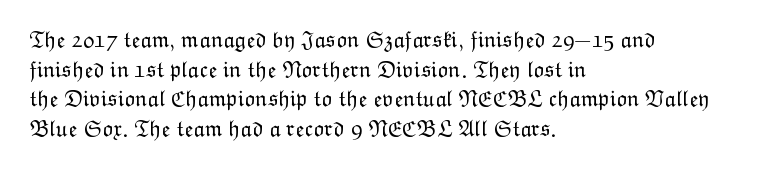
The image shows 23 px text type, upright; set left-aligned, normal line spacing (1.29x), normal letter spacing, not underlined.
